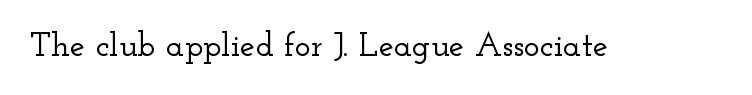
{"serif": "yes", "italic": "no", "width": "wide", "stroke_contrast": "low", "x_height": "small", "monospaced": "no", "underline": "no", "letter_spacing": "normal", "letter_spacing_em": 0.0, "glyph_px": 34}
